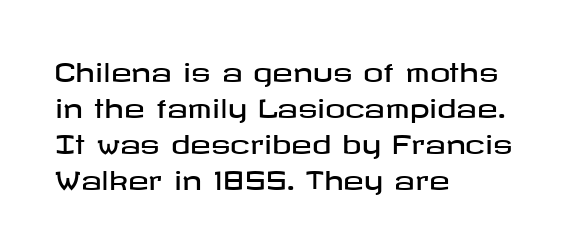
{"italic": "no", "underline": "no", "align": "left", "line_spacing": "normal", "line_spacing_ratio": 1.44, "letter_spacing": "normal", "letter_spacing_em": 0.0, "glyph_px": 25}
